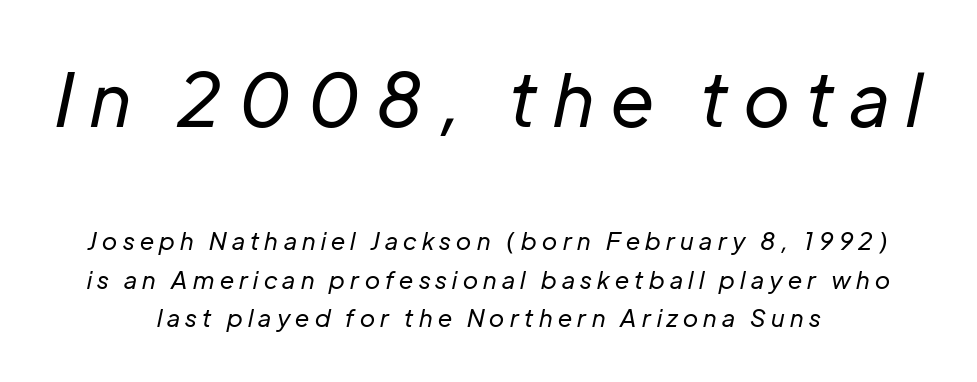
The image shows 73 px regular-weight type, italic (leaning right); set centered, normal line spacing (1.61x), unusually wide letter spacing (+0.23 em), not underlined; the first (top) block is 3.04x larger; low stroke contrast and a medium x-height.
